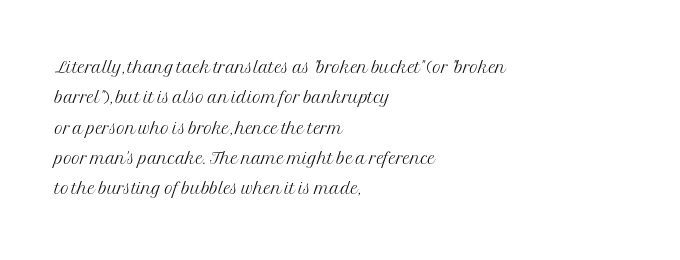
The space directly below the letters is spotless. Caption: standard tracking, unaltered. Vertically, the passage feels balanced, rows spaced as you'd expect.
